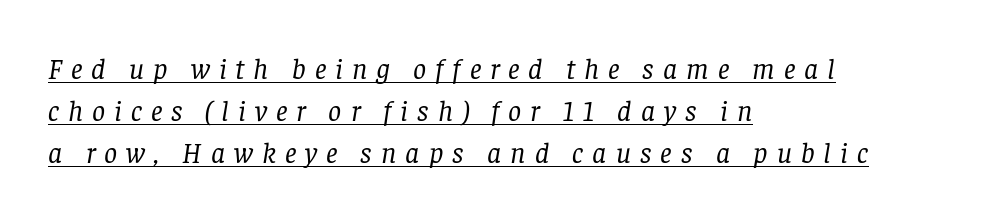
The image shows 29 px regular-weight serif type, italic (leaning right); set left-aligned, normal line spacing (1.45x), unusually wide letter spacing (+0.31 em), underlined; low stroke contrast and a large x-height.
